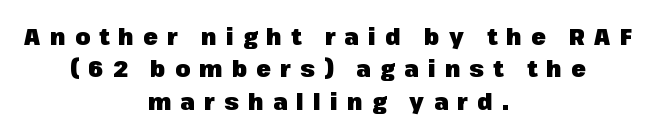
Q: Is the text bold? A: Yes.
Q: Is the text italic (slanted)? A: No, it is upright.
Q: Is the text underlined? A: No.
Q: How is the paragraph aligned? A: Centered.
Q: Is the spacing between letters normal or unusually wide? A: Unusually wide.
Q: Is the spacing between lines tight, normal or loose? A: Normal.
